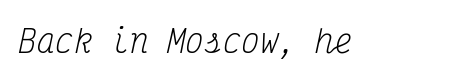
{"serif": "yes", "italic": "yes", "lean": "right", "slant_degrees": 12, "bold": "no", "weight": "regular", "width": "condensed", "stroke_contrast": "medium", "x_height": "medium", "monospaced": "yes", "underline": "no", "letter_spacing": "normal", "letter_spacing_em": 0.0, "glyph_px": 31}
